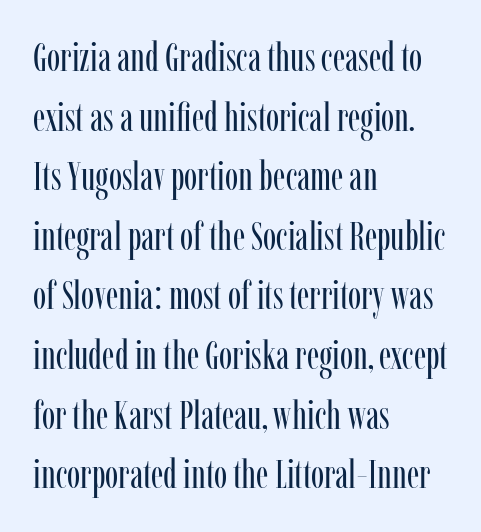
The image shows 40 px regular-weight, condensed serif type, upright; set left-aligned, normal line spacing (1.49x), normal letter spacing, not underlined; low stroke contrast and a medium x-height.
